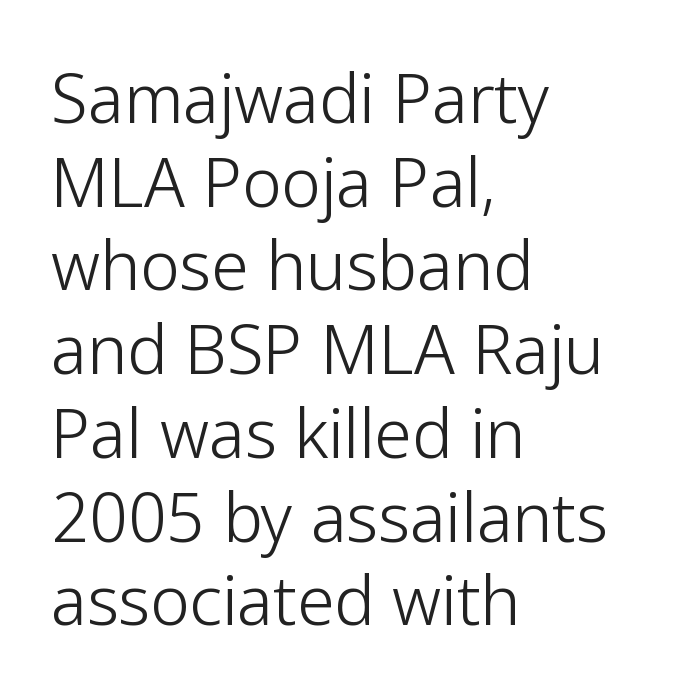
This rendering uses left alignment, leaving the right contour irregular. Vertical spacing — default. Observe the ordinary spacing: letters are neighbours, not strangers. Notice how the stems are strictly vertical — no italics here. Is the type heavy? It reads as light-to-regular instead. Think of a printed novel: that variable character pitch is what you see here.
